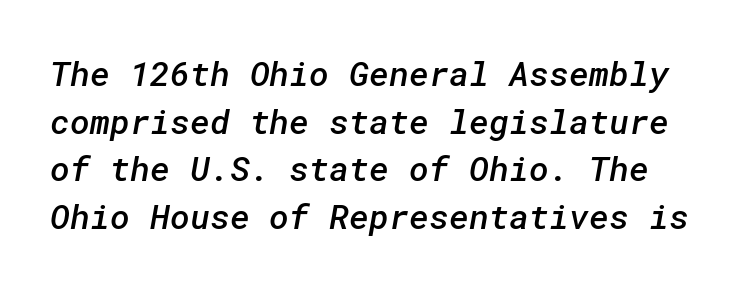
Q: Is the text bold? A: Semi-bold.
Q: Is the typeface a serif or a sans-serif typeface? A: Sans-serif.
Q: Is the text underlined? A: No.
Q: Is the spacing between letters normal or unusually wide? A: Normal.
Q: Is the spacing between lines tight, normal or loose? A: Normal.
Q: Width (condensed, normal, or wide)? A: Normal.
Q: Stroke contrast? A: Low.
Q: x-height? A: Medium.
